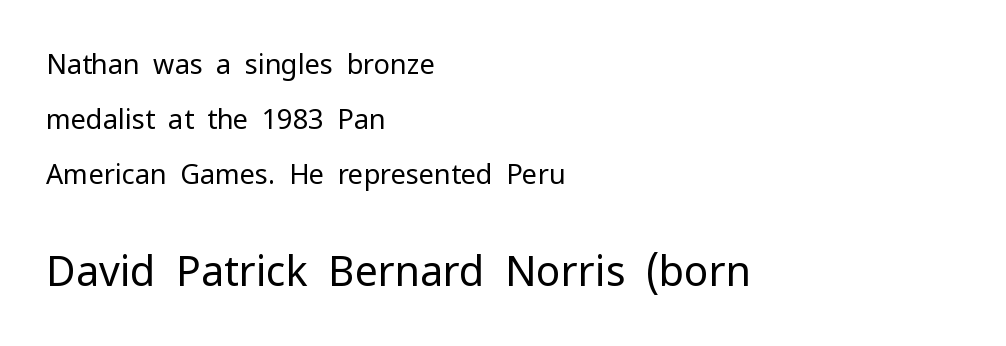
Q: Is the text bold? A: No.
Q: Is the text italic (slanted)? A: No, it is upright.
Q: Is the typeface a serif or a sans-serif typeface? A: Sans-serif.
Q: Is the text underlined? A: No.
Q: How is the paragraph aligned? A: Left-aligned.
Q: Is the spacing between letters normal or unusually wide? A: Normal.
Q: Is the spacing between lines tight, normal or loose? A: Loose.
Q: Which block of text is set in a larger size, the first (top) or the second (bottom)? A: The second (bottom) one.
Q: Width (condensed, normal, or wide)? A: Normal.
Q: Stroke contrast? A: Low.
Q: x-height? A: Medium.
Q: Monospaced? A: No.
